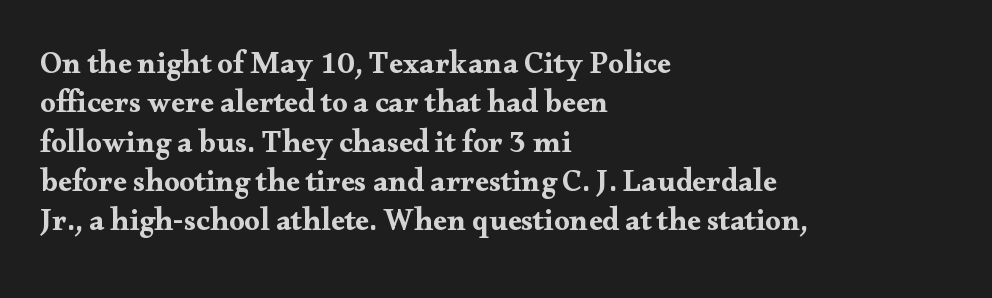
The image shows 31 px wide serif type, upright; set left-aligned, normal line spacing (1.27x), normal letter spacing, not underlined; medium stroke contrast and a small x-height.
